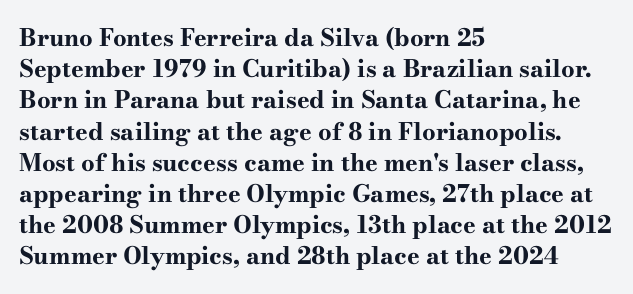
Every letter is thick-stroked: bold, no question. Line starts are locked; line ends wander. What's the leading like? Ordinary, nothing unusual. Glance below the letters and you will spot only blank space.
